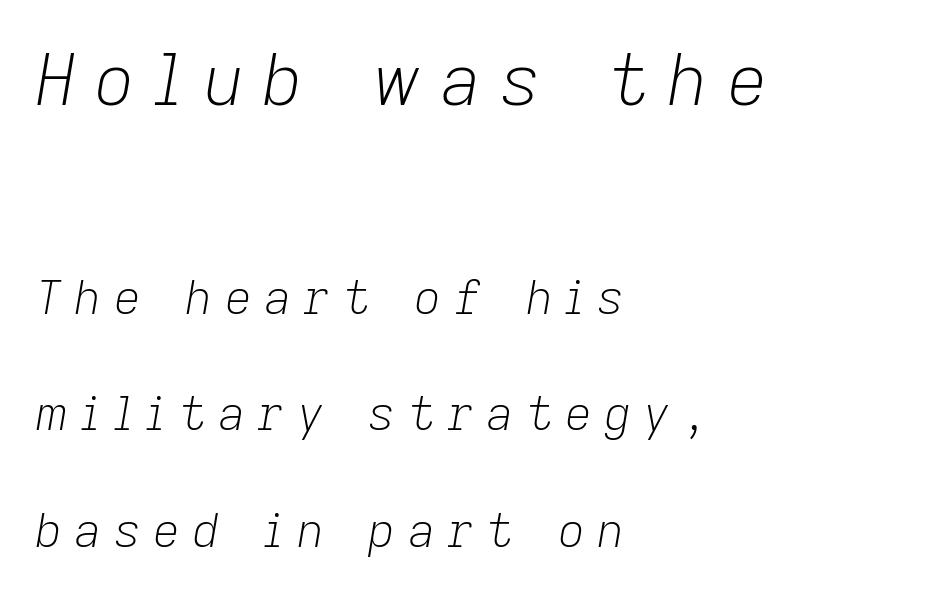
The image shows 71 px light type, italic (leaning right); set left-aligned, loose line spacing (2.48x), unusually wide letter spacing (+0.26 em), not underlined; the first (top) block is 1.51x larger; low stroke contrast and a medium x-height.
